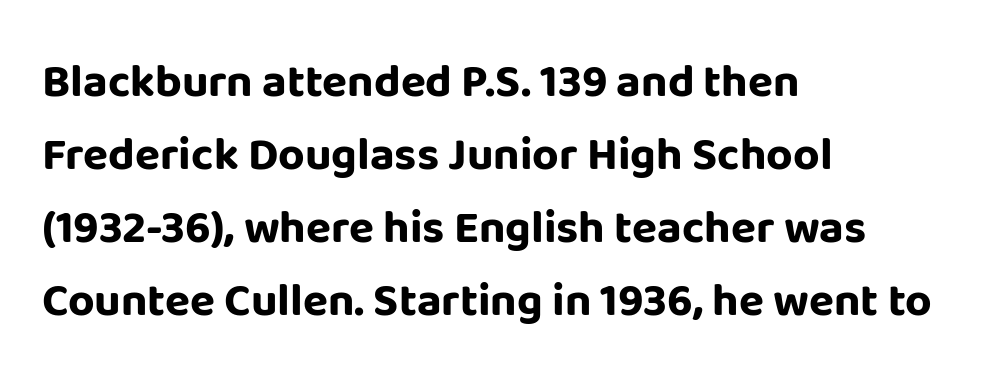
Q: Is the text bold? A: Yes.
Q: Is the text italic (slanted)? A: No, it is upright.
Q: Is the typeface a serif or a sans-serif typeface? A: Sans-serif.
Q: Is the text underlined? A: No.
Q: How is the paragraph aligned? A: Left-aligned.
Q: Is the spacing between letters normal or unusually wide? A: Normal.
Q: Is the spacing between lines tight, normal or loose? A: Normal.
Q: Width (condensed, normal, or wide)? A: Normal.
Q: Stroke contrast? A: Low.
Q: x-height? A: Large.
Q: Monospaced? A: No.
